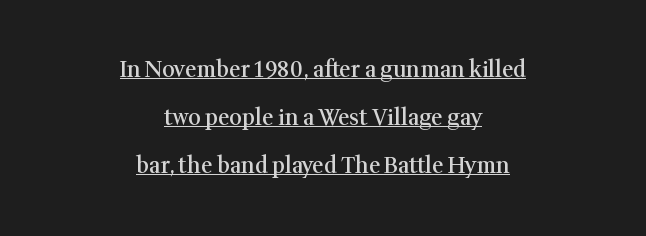
{"italic": "no", "bold": "semi", "underline": "yes", "align": "center", "line_spacing": "loose", "line_spacing_ratio": 2.18, "letter_spacing": "normal", "letter_spacing_em": 0.0, "glyph_px": 22}
